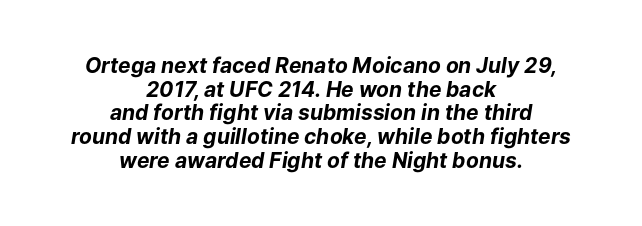
These lines stack symmetrically, like a column narrowing and widening about its center. Caption: bold face, heavy strokes. Rule under the text: the space is simply empty. Between one letter and the next there's only the usual sliver of space.
